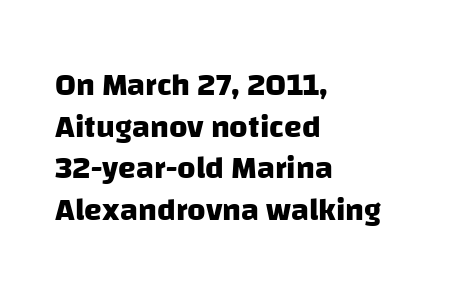
{"serif": "no", "bold": "yes", "weight": "heavy", "width": "normal", "stroke_contrast": "low", "x_height": "large", "monospaced": "no", "underline": "no", "align": "left", "line_spacing": "normal", "line_spacing_ratio": 1.3, "letter_spacing": "normal", "letter_spacing_em": 0.0, "glyph_px": 32}
